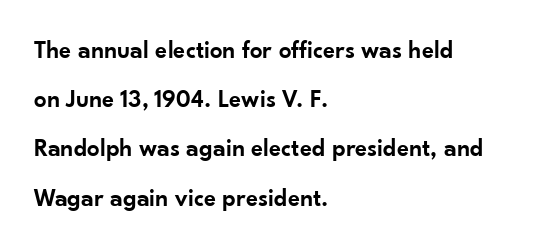
Its strokes are somewhat broadened, the hallmark of semibold type. In CSS terms this would be text-align: left. Anything drawn beneath the words? Only blank space. Characters remain perfectly vertical along every line.
